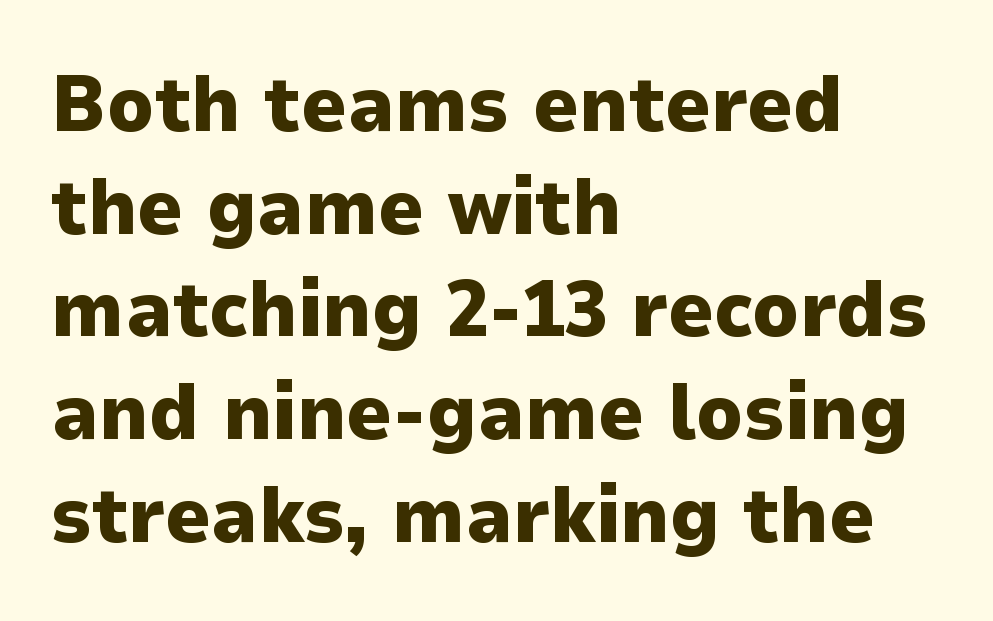
The image shows 79 px heavy sans-serif type, upright; set left-aligned, normal line spacing (1.3x), normal letter spacing, not underlined; low stroke contrast and a medium x-height.
